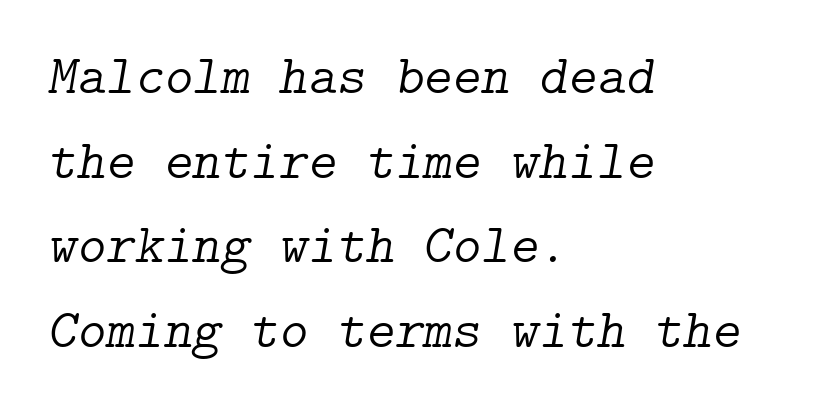
Q: Is the text bold? A: No.
Q: Is the text italic (slanted)? A: Yes, it leans right by about 9 degrees.
Q: Is the typeface a serif or a sans-serif typeface? A: Serif.
Q: Is the text underlined? A: No.
Q: How is the paragraph aligned? A: Left-aligned.
Q: Is the spacing between letters normal or unusually wide? A: Normal.
Q: Is the spacing between lines tight, normal or loose? A: Normal.
Q: Width (condensed, normal, or wide)? A: Normal.
Q: Stroke contrast? A: Low.
Q: x-height? A: Medium.
